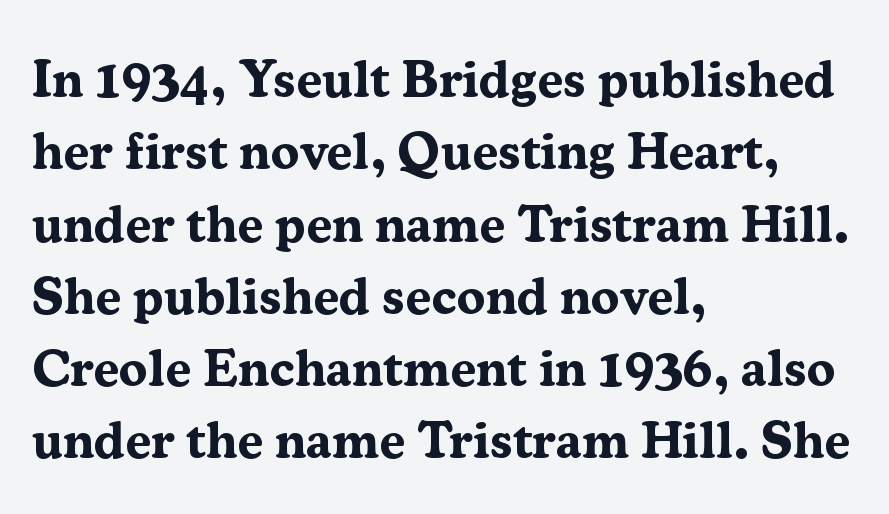
The image shows 52 px bold serif type, upright; set left-aligned, normal line spacing (1.39x), normal letter spacing, not underlined; medium stroke contrast and a medium x-height.
